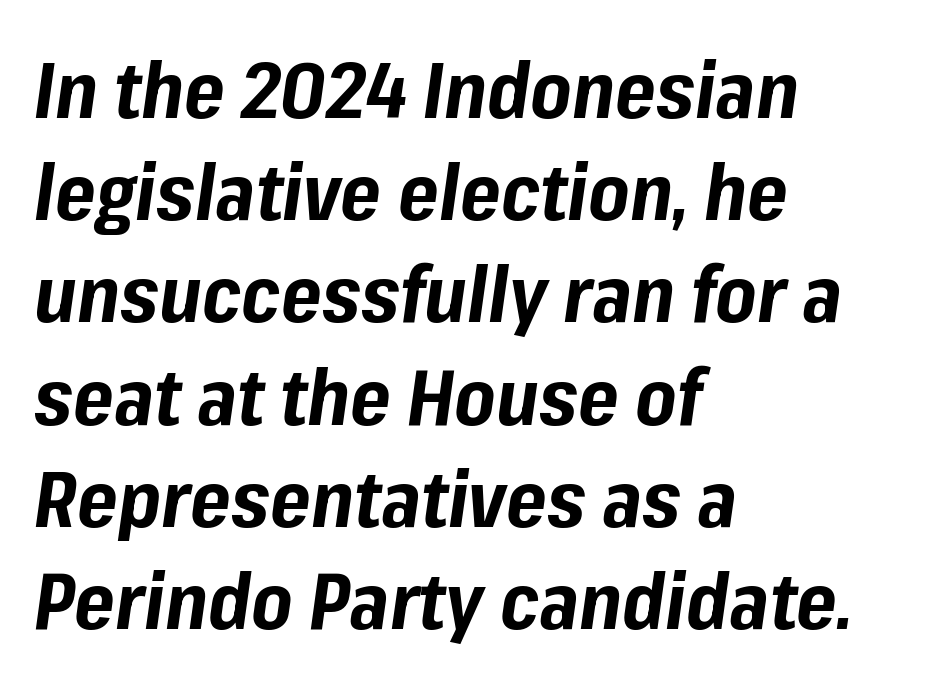
The image shows 78 px bold type, italic (leaning right); set left-aligned, normal line spacing (1.31x), normal letter spacing, not underlined; low stroke contrast and a medium x-height.
